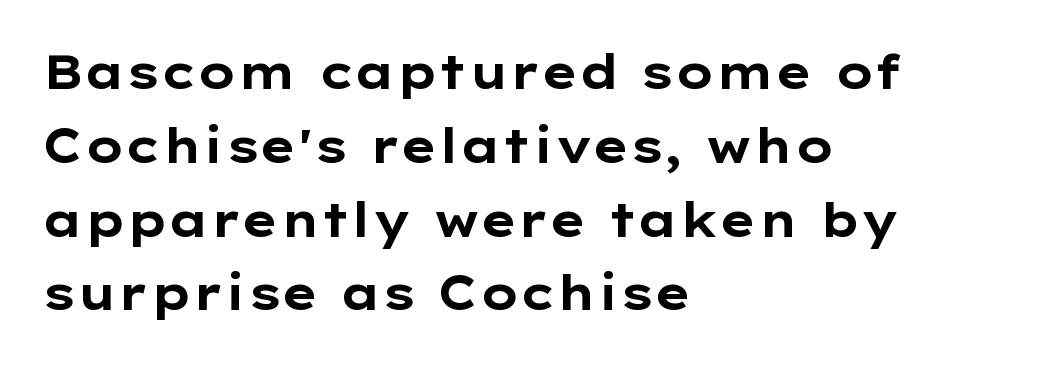
The image shows 47 px bold, wide sans-serif type, upright; set left-aligned, normal line spacing (1.57x), normal letter spacing, not underlined; low stroke contrast and a medium x-height.
